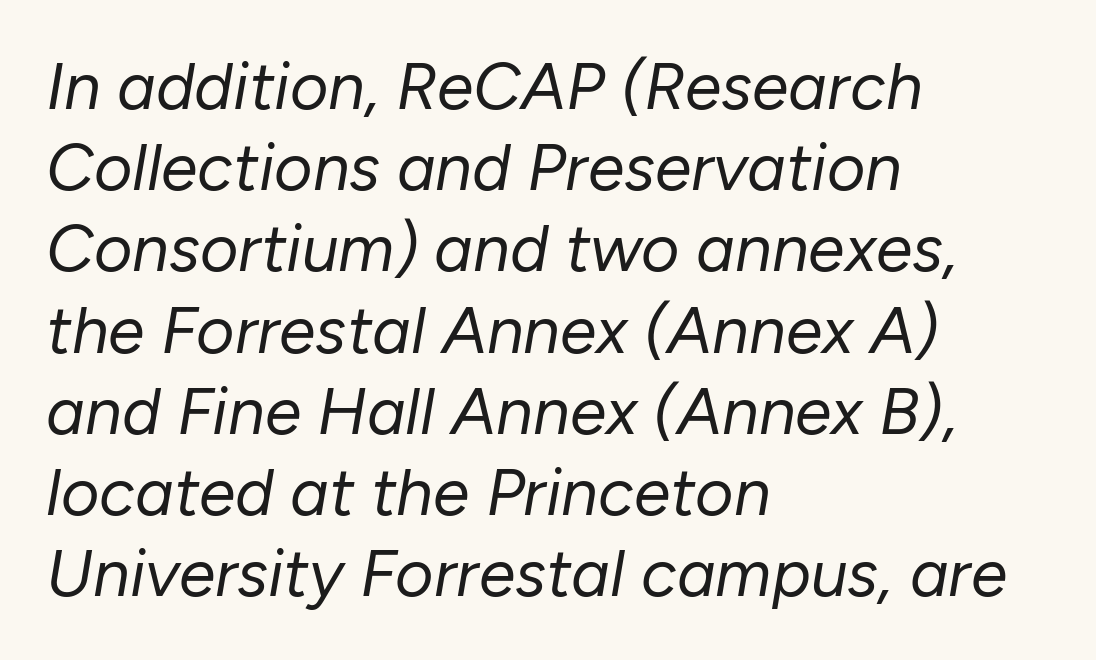
Q: Is the text bold? A: No.
Q: Is the text italic (slanted)? A: Yes, it leans right by about 10 degrees.
Q: Is the text underlined? A: No.
Q: How is the paragraph aligned? A: Left-aligned.
Q: Is the spacing between letters normal or unusually wide? A: Normal.
Q: Width (condensed, normal, or wide)? A: Normal.
Q: Stroke contrast? A: Low.
Q: x-height? A: Medium.
Q: Monospaced? A: No.
